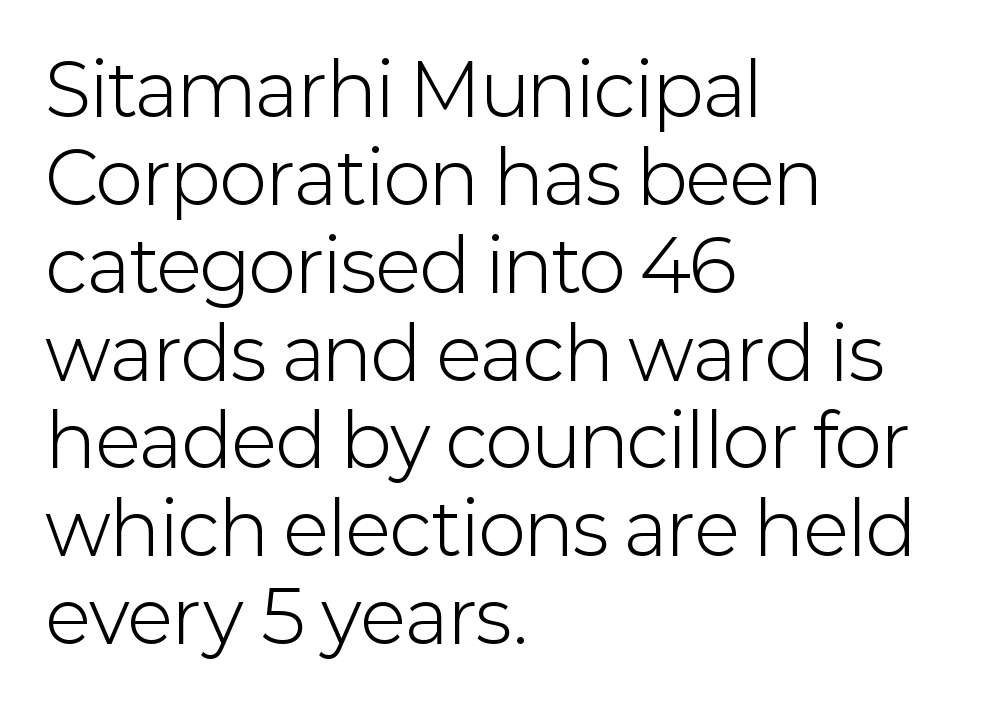
The image shows 72 px light sans-serif type, upright; set left-aligned, line spacing 1.22x, normal letter spacing, not underlined; low stroke contrast and a medium x-height.
